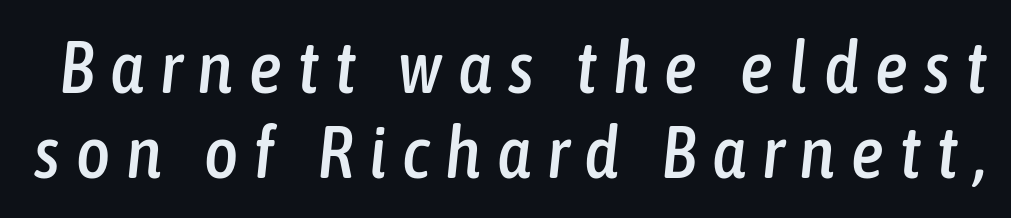
Q: Is the text italic (slanted)? A: Yes, it leans right by about 6 degrees.
Q: Is the text underlined? A: No.
Q: Is the spacing between letters normal or unusually wide? A: Unusually wide.
Q: Width (condensed, normal, or wide)? A: Condensed.
Q: Stroke contrast? A: Low.
Q: x-height? A: Medium.
Q: Monospaced? A: No.
